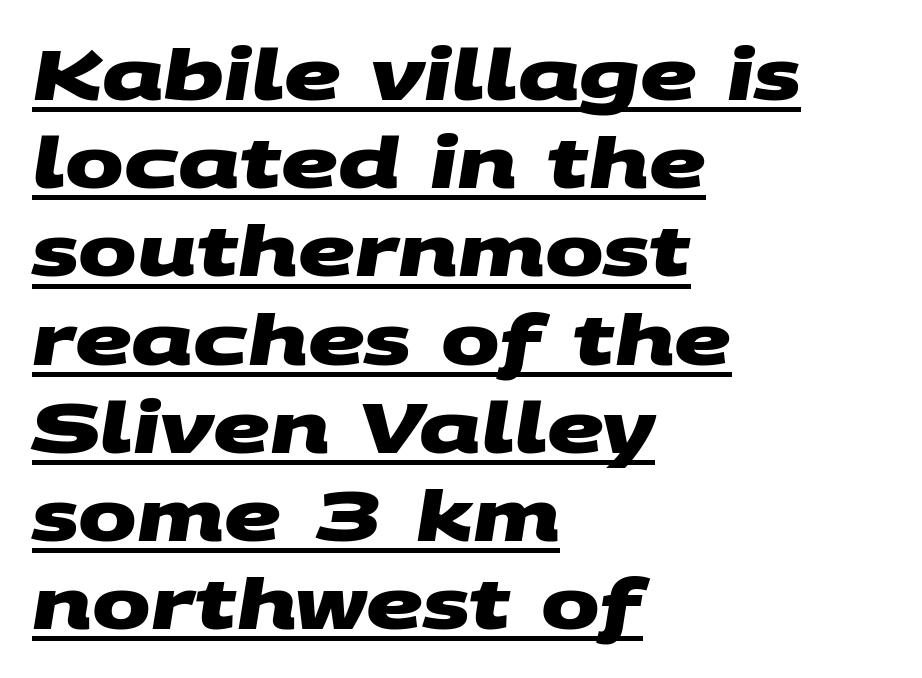
The passage shown stacks its lines at a standard gap. Reading down the block, your eye returns to a fixed left position each line. Classification — sans serif. These lines are rendered in a variable-pitch font. Beneath each row of characters lies a ruled line. The rendering keeps characters at their native spacing.
